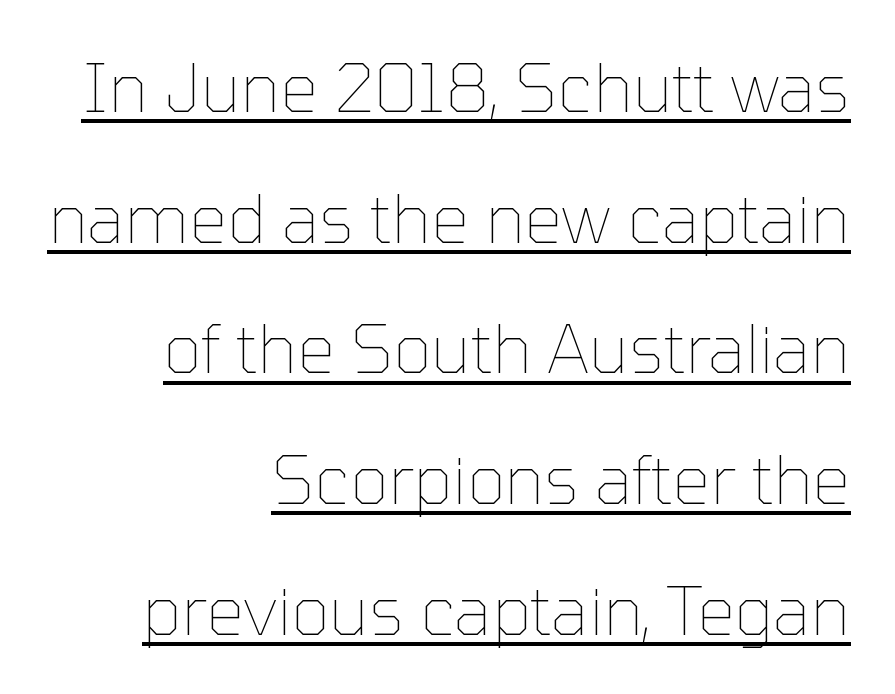
Q: Is the text bold? A: No.
Q: Is the text italic (slanted)? A: No, it is upright.
Q: Is the text underlined? A: Yes.
Q: How is the paragraph aligned? A: Right-aligned.
Q: Is the spacing between letters normal or unusually wide? A: Normal.
Q: Is the spacing between lines tight, normal or loose? A: Loose.
Q: Width (condensed, normal, or wide)? A: Normal.
Q: Stroke contrast? A: Low.
Q: x-height? A: Medium.
Q: Monospaced? A: No.
